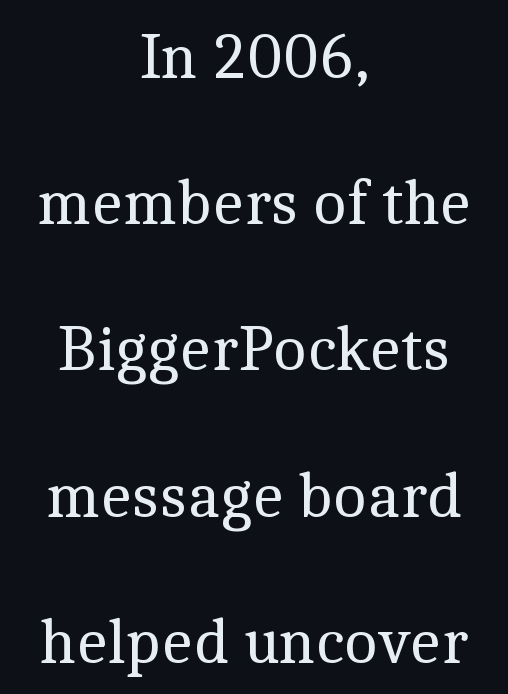
Q: Is the text bold? A: No.
Q: Is the text italic (slanted)? A: No, it is upright.
Q: Is the typeface a serif or a sans-serif typeface? A: Serif.
Q: Is the text underlined? A: No.
Q: How is the paragraph aligned? A: Centered.
Q: Is the spacing between letters normal or unusually wide? A: Normal.
Q: Is the spacing between lines tight, normal or loose? A: Loose.
Q: Width (condensed, normal, or wide)? A: Normal.
Q: x-height? A: Medium.
Q: Monospaced? A: No.
